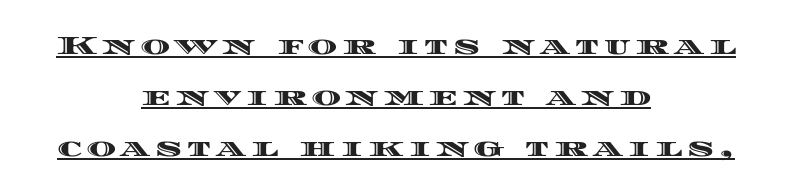
Q: Is the text italic (slanted)? A: No, it is upright.
Q: Is the text underlined? A: Yes.
Q: How is the paragraph aligned? A: Centered.
Q: Is the spacing between letters normal or unusually wide? A: Unusually wide.
Q: Is the spacing between lines tight, normal or loose? A: Loose.
